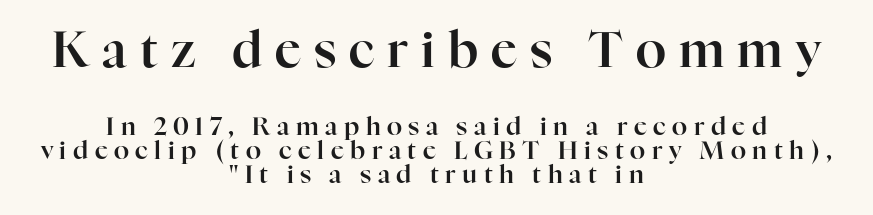
The image shows 50 px serif type, upright; set centered, tight line spacing (0.96x), unusually wide letter spacing (+0.26 em), not underlined; the first (top) block is 2.0x larger; high stroke contrast and a medium x-height.
